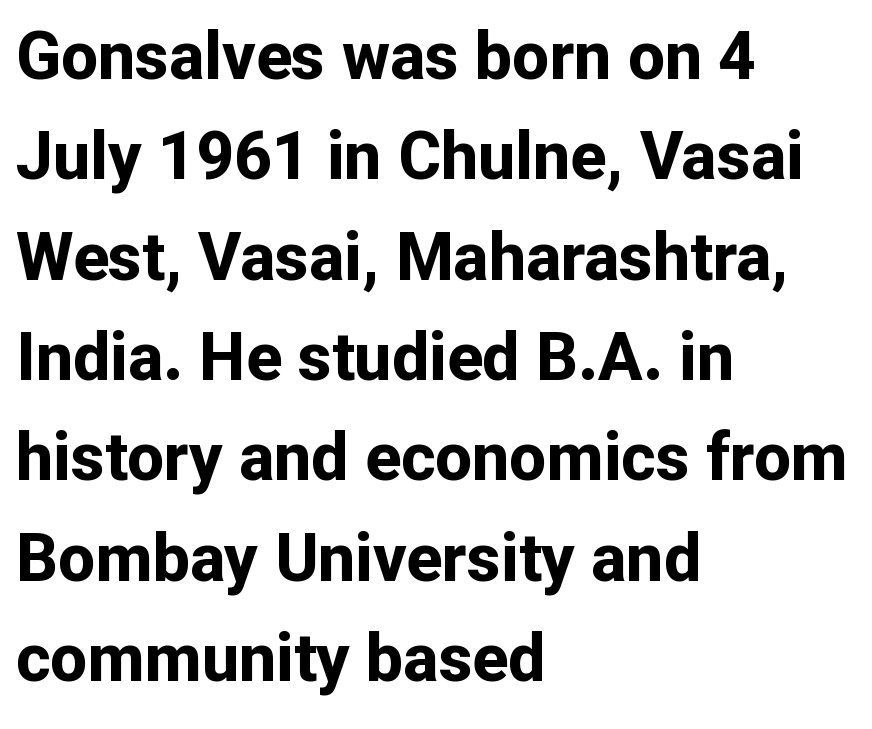
Reading down the block, your eye returns to a fixed left position each line. Every letter is thick-stroked: bold, no question. Nope, not italic — everything's standing straight. The area under the type is left untouched. Students, note that the glyphs here touch the page at normal intervals. Is there much room between lines? A standard amount, neither cramped nor airy.
